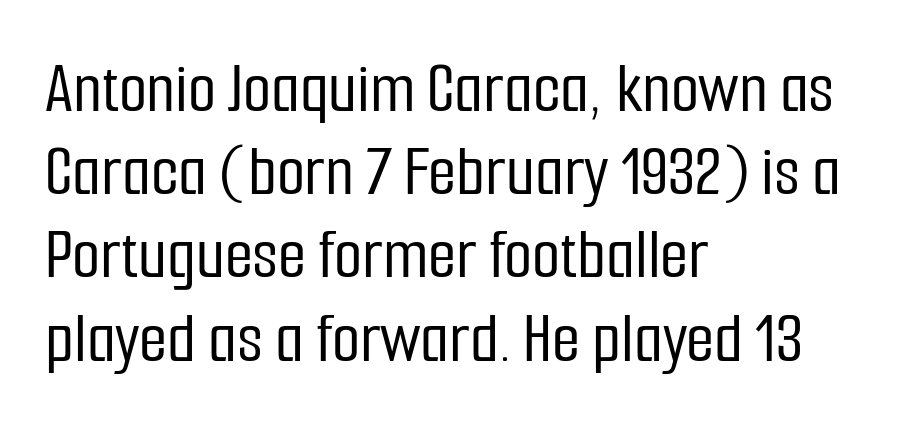
{"serif": "no", "italic": "no", "width": "condensed", "stroke_contrast": "low", "x_height": "medium", "monospaced": "no", "underline": "no", "align": "left", "line_spacing": "tight", "line_spacing_ratio": 1.14, "letter_spacing": "normal", "letter_spacing_em": 0.0, "glyph_px": 73}
